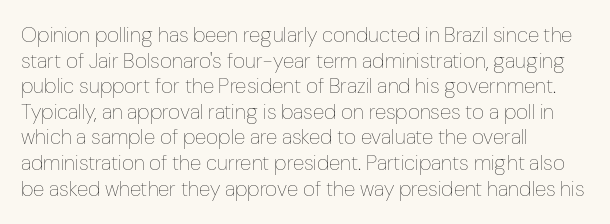
The image shows 21 px text type, upright; set left-aligned, line spacing 1.22x, normal letter spacing, not underlined.
